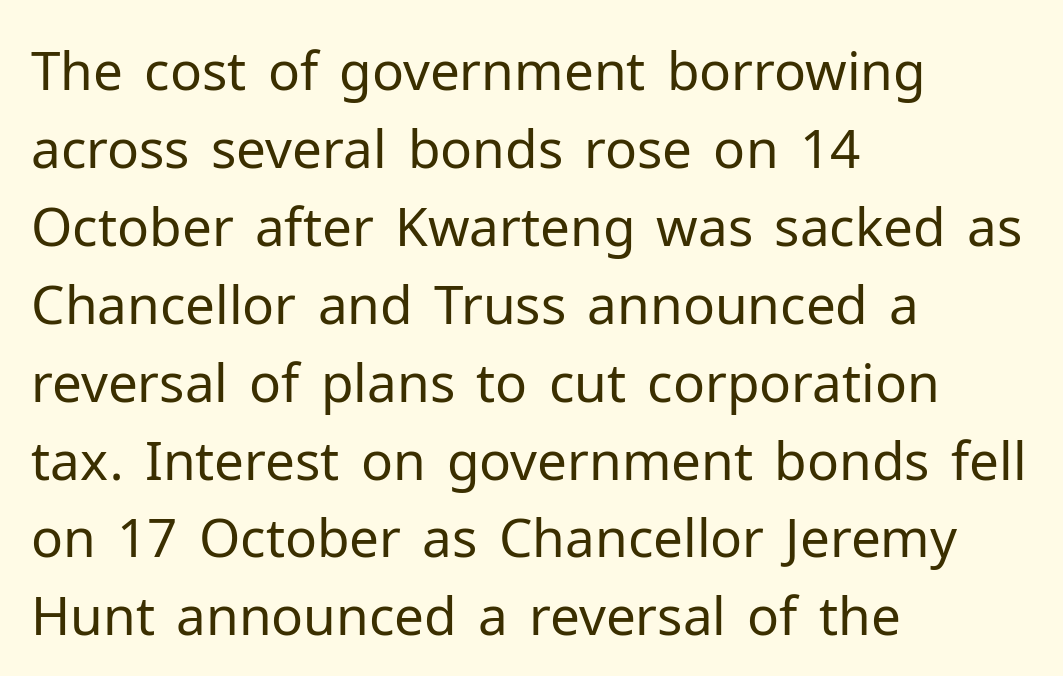
Q: Is the text bold? A: No.
Q: Is the text italic (slanted)? A: No, it is upright.
Q: Is the typeface a serif or a sans-serif typeface? A: Sans-serif.
Q: Is the text underlined? A: No.
Q: How is the paragraph aligned? A: Left-aligned.
Q: Is the spacing between letters normal or unusually wide? A: Normal.
Q: Is the spacing between lines tight, normal or loose? A: Normal.
Q: Width (condensed, normal, or wide)? A: Normal.
Q: Stroke contrast? A: Low.
Q: x-height? A: Medium.
Q: Monospaced? A: No.
